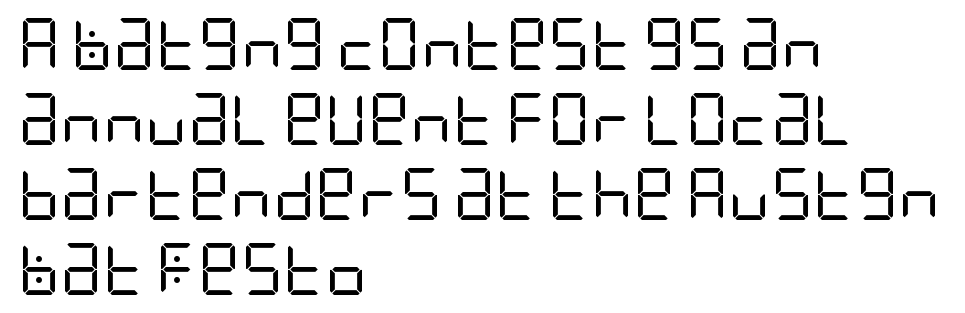
Q: Is the text bold? A: No.
Q: Is the text italic (slanted)? A: No, it is upright.
Q: Is the typeface a serif or a sans-serif typeface? A: Sans-serif.
Q: Is the text underlined? A: No.
Q: How is the paragraph aligned? A: Left-aligned.
Q: Is the spacing between letters normal or unusually wide? A: Normal.
Q: Is the spacing between lines tight, normal or loose? A: Normal.
Q: Width (condensed, normal, or wide)? A: Condensed.
Q: Stroke contrast? A: Low.
Q: x-height? A: Large.
